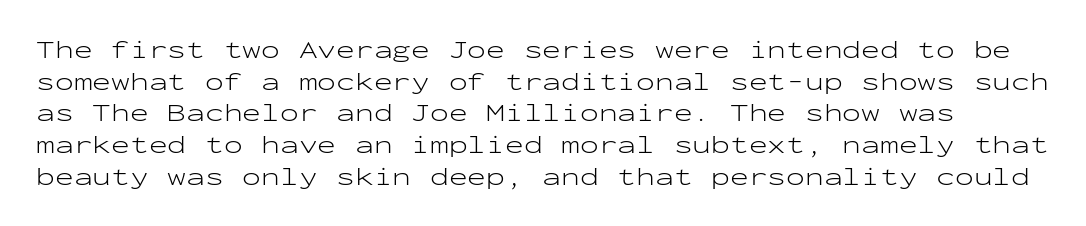
The image shows 25 px text type, upright; set normal line spacing (1.27x), normal letter spacing, not underlined.
